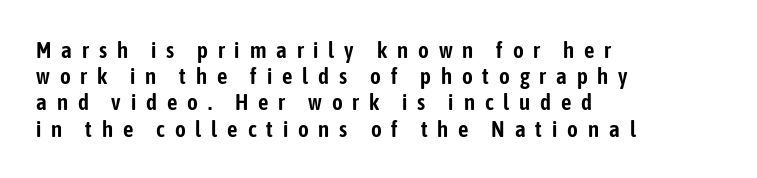
{"italic": "no", "underline": "no", "align": "left", "line_spacing": "tight", "line_spacing_ratio": 1.14, "letter_spacing": "wide", "letter_spacing_em": 0.43, "glyph_px": 23}
